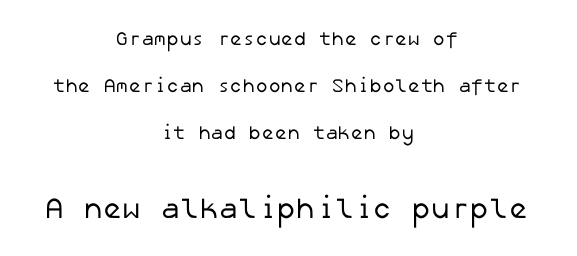
The image shows 29 px regular-weight sans-serif type; set centered, loose line spacing (2.48x), normal letter spacing, not underlined; the second (bottom) block is 1.53x larger; low stroke contrast and a medium x-height.
